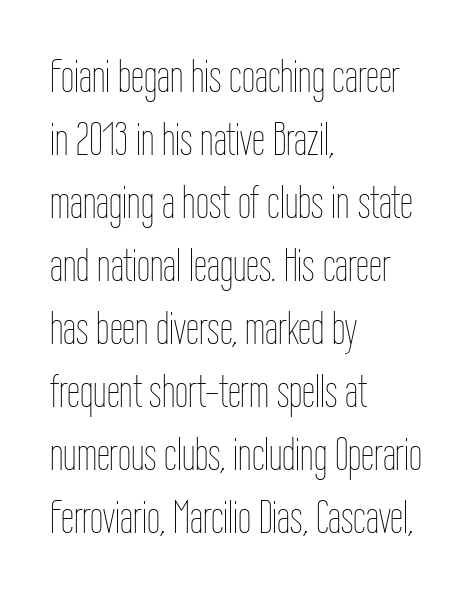
Descenders are the only things crossing below the line. The text block is weighted toward the left margin, trailing off unevenly rightward. Posture: upright roman. Summary of weight: not heavy and not bold.
